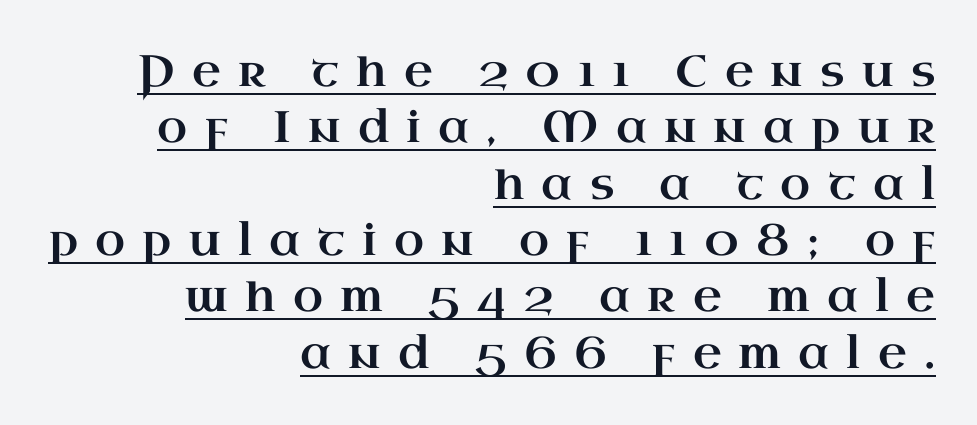
{"serif": "yes", "italic": "no", "width": "wide", "stroke_contrast": "high", "x_height": "small", "monospaced": "no", "underline": "yes", "align": "right", "line_spacing": "normal", "line_spacing_ratio": 1.28, "letter_spacing": "wide", "letter_spacing_em": 0.39, "glyph_px": 44}
